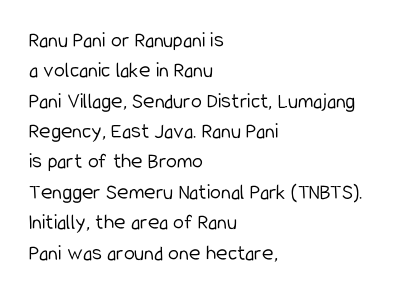
{"italic": "no", "bold": "no", "underline": "no", "align": "left", "line_spacing": "normal", "line_spacing_ratio": 1.38, "letter_spacing": "normal", "letter_spacing_em": 0.0, "glyph_px": 22}
